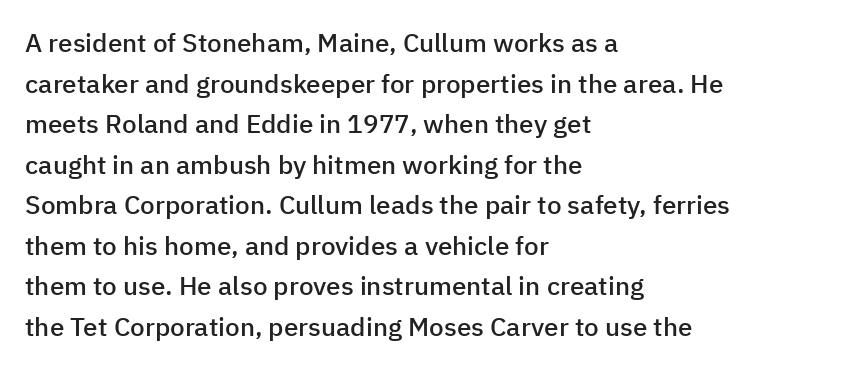
The image shows 26 px text type, upright; set left-aligned, normal line spacing (1.56x), normal letter spacing, not underlined.
